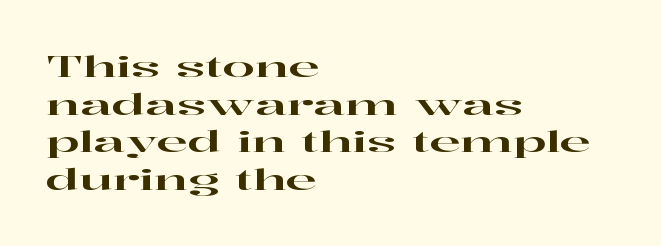
Q: Is the text italic (slanted)? A: No, it is upright.
Q: Is the typeface a serif or a sans-serif typeface? A: Serif.
Q: Is the text underlined? A: No.
Q: How is the paragraph aligned? A: Left-aligned.
Q: Is the spacing between letters normal or unusually wide? A: Normal.
Q: Is the spacing between lines tight, normal or loose? A: Normal.
Q: Width (condensed, normal, or wide)? A: Wide.
Q: Stroke contrast? A: High.
Q: x-height? A: Medium.
Q: Monospaced? A: No.
